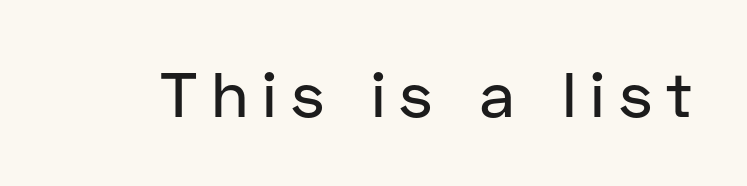
The image shows 63 px sans-serif type, upright; set unusually wide letter spacing (+0.22 em), not underlined; low stroke contrast and a medium x-height.
